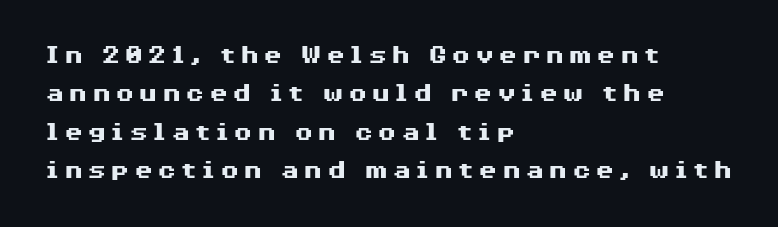
If you measured baseline to baseline, you'd find a middling distance. Notice how thick the strokes are: this is what a full bold looks like. Note: no serifs on the glyphs. The typography opts for an upright posture over an oblique one. Is the block centered? No — it sits flush against the left margin.
